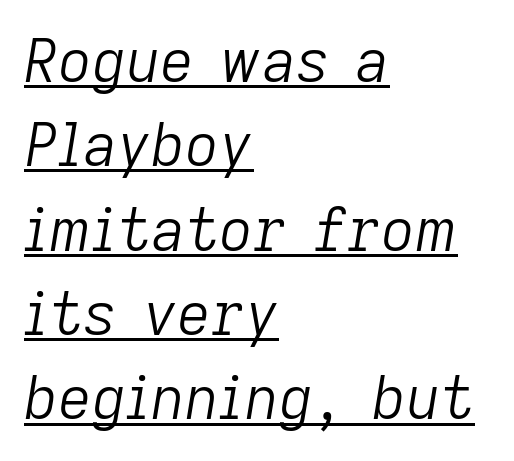
Q: Is the text bold? A: No.
Q: Is the text italic (slanted)? A: Yes, it leans right by about 9 degrees.
Q: Is the text underlined? A: Yes.
Q: How is the paragraph aligned? A: Left-aligned.
Q: Is the spacing between letters normal or unusually wide? A: Normal.
Q: Is the spacing between lines tight, normal or loose? A: Normal.
Q: Width (condensed, normal, or wide)? A: Normal.
Q: Stroke contrast? A: Low.
Q: x-height? A: Medium.
Q: Monospaced? A: No.
